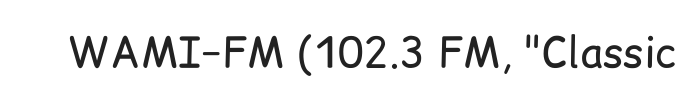
Note: no serifs on the glyphs. The zone under the glyphs is completely vacant. These lines are rendered in a variable-pitch font. The letters stand straight up with perfectly vertical stems.
